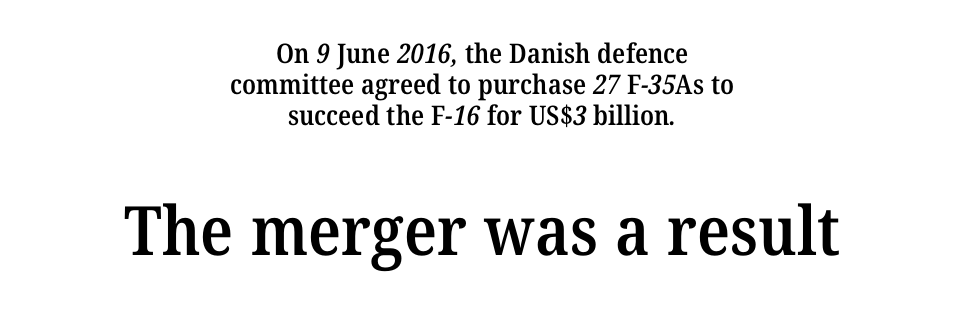
{"serif": "yes", "bold": "semi", "weight": "semibold", "width": "normal", "stroke_contrast": "medium", "x_height": "medium", "monospaced": "no", "underline": "no", "align": "center", "line_spacing": "tight", "line_spacing_ratio": 1.15, "letter_spacing": "normal", "letter_spacing_em": 0.0, "larger_block": "second", "size_ratio": 2.52, "glyph_px": 68}
